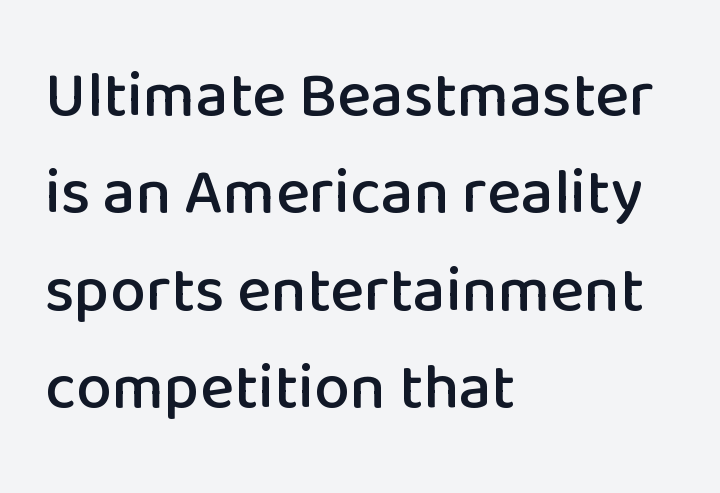
Glyph-to-glyph distance matches everyday printed text. Check where the strokes stop: nothing finishes them off — pure sans. The paragraph shown leans on its left margin. When letters stand straight like this, we call the style roman or upright. The area under the type is left untouched. The rows are spaced the way most documents space them.
